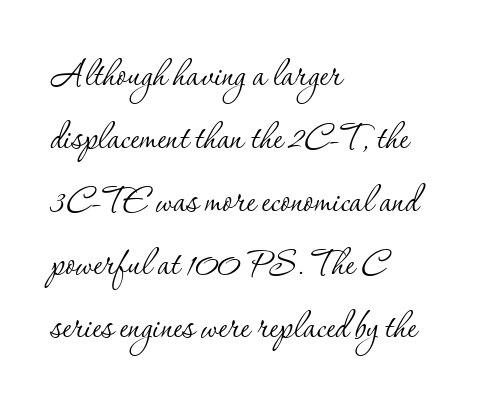
Q: Is the text bold? A: No.
Q: Is the text italic (slanted)? A: Yes.
Q: Is the typeface a serif or a sans-serif typeface? A: Serif.
Q: Is the text underlined? A: No.
Q: How is the paragraph aligned? A: Left-aligned.
Q: Is the spacing between letters normal or unusually wide? A: Normal.
Q: Is the spacing between lines tight, normal or loose? A: Normal.
Q: Width (condensed, normal, or wide)? A: Normal.
Q: Stroke contrast? A: Low.
Q: x-height? A: Small.
Q: Monospaced? A: No.
